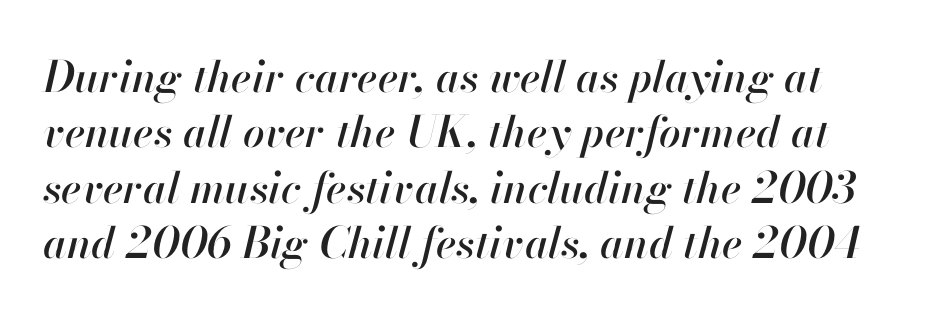
Note the varied advance widths — an 'i' is clearly narrower than an 'm'. Italic? Definitely — the glyphs are oblique. Each row of text sits above clean, open space. Vertically, the passage feels balanced, rows spaced as you'd expect.
